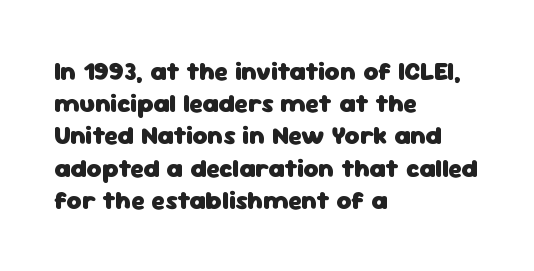
Q: Is the text bold? A: Yes.
Q: Is the text italic (slanted)? A: No, it is upright.
Q: Is the text underlined? A: No.
Q: How is the paragraph aligned? A: Left-aligned.
Q: Is the spacing between letters normal or unusually wide? A: Normal.
